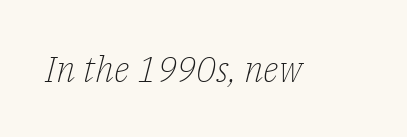
Q: Is the text bold? A: No.
Q: Is the text italic (slanted)? A: Yes, it leans right by about 14 degrees.
Q: Is the typeface a serif or a sans-serif typeface? A: Serif.
Q: Is the text underlined? A: No.
Q: Is the spacing between letters normal or unusually wide? A: Normal.
Q: Width (condensed, normal, or wide)? A: Normal.
Q: Stroke contrast? A: Low.
Q: x-height? A: Medium.
Q: Monospaced? A: No.
